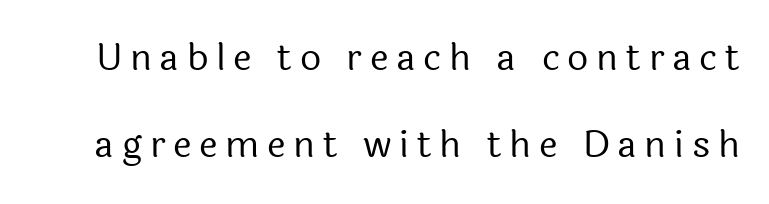
{"serif": "no", "italic": "no", "bold": "no", "weight": "regular", "width": "normal", "x_height": "medium", "monospaced": "no", "underline": "no", "line_spacing": "loose", "line_spacing_ratio": 2.36, "letter_spacing": "wide", "letter_spacing_em": 0.21, "glyph_px": 37}
